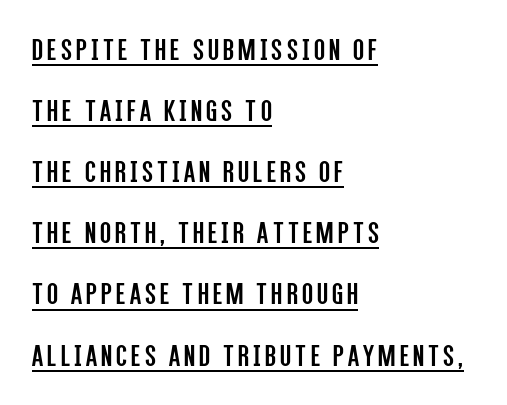
Q: Is the text bold? A: No.
Q: Is the text italic (slanted)? A: No, it is upright.
Q: Is the typeface a serif or a sans-serif typeface? A: Sans-serif.
Q: Is the text underlined? A: Yes.
Q: How is the paragraph aligned? A: Left-aligned.
Q: Is the spacing between lines tight, normal or loose? A: Loose.
Q: Width (condensed, normal, or wide)? A: Condensed.
Q: Stroke contrast? A: Low.
Q: x-height? A: Large.
Q: Monospaced? A: No.
